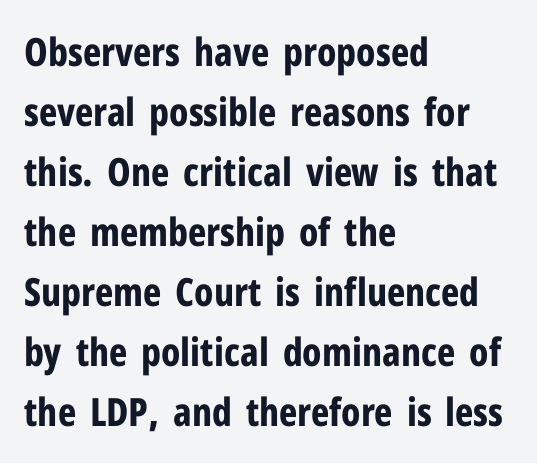
This is the regular roman posture of the typeface. What's the leading like? Ordinary, nothing unusual. Varying glyph widths throughout — classic text-font behaviour. Short and long lines alike share a common starting point at left. Lines of text with bare space underneath.
